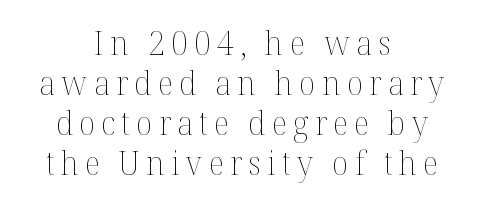
{"italic": "no", "bold": "no", "weight": "thin", "width": "normal", "stroke_contrast": "medium", "x_height": "medium", "monospaced": "no", "underline": "no", "align": "center", "line_spacing_ratio": 1.21, "glyph_px": 33}
